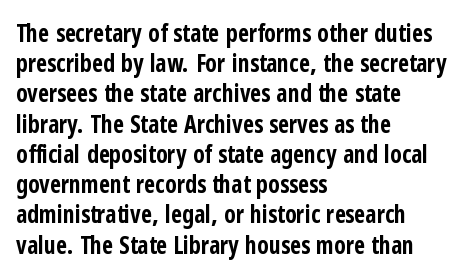
The ragged edge is on the right, which tells us the setting is flush left. The space beneath each line is pristine and unruled. This rendering leaves character spacing at its baseline value. The passage shown stacks its lines at a standard gap. Italic? Not at all — the glyphs are vertical. Emphasis by weight is at full strength: bold.
